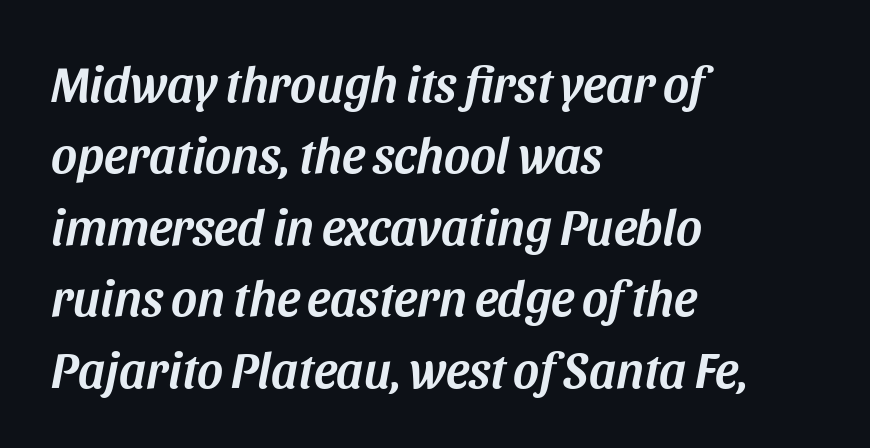
{"italic": "yes", "lean": "right", "slant_degrees": 11, "width": "normal", "stroke_contrast": "medium", "x_height": "large", "monospaced": "no", "underline": "no", "align": "left", "line_spacing": "normal", "line_spacing_ratio": 1.43, "letter_spacing": "normal", "letter_spacing_em": 0.0, "glyph_px": 50}
